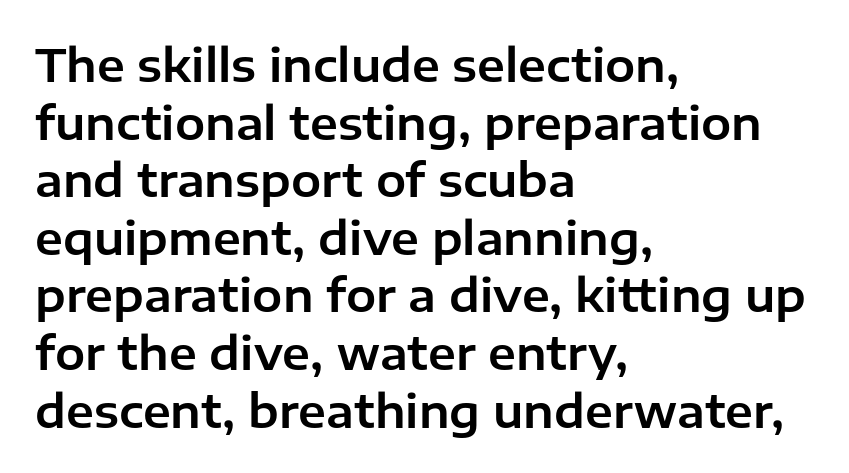
{"serif": "no", "italic": "no", "width": "normal", "stroke_contrast": "low", "x_height": "medium", "monospaced": "no", "underline": "no", "align": "left", "line_spacing": "normal", "line_spacing_ratio": 1.28, "letter_spacing": "normal", "letter_spacing_em": 0.0, "glyph_px": 45}
